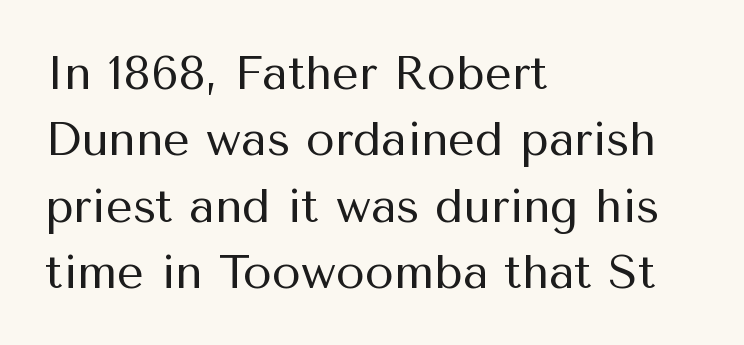
{"serif": "no", "italic": "no", "bold": "no", "weight": "regular", "width": "normal", "stroke_contrast": "medium", "x_height": "medium", "monospaced": "no", "underline": "no", "align": "left", "line_spacing": "normal", "line_spacing_ratio": 1.41, "letter_spacing": "normal", "letter_spacing_em": 0.0, "glyph_px": 47}
